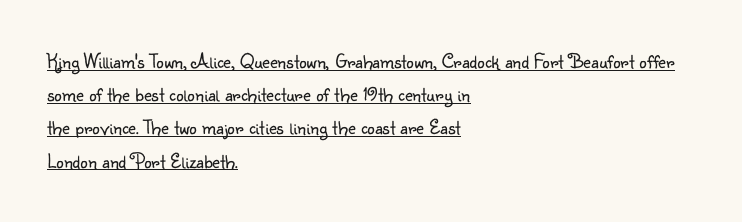
Q: Is the text bold? A: No.
Q: Is the text italic (slanted)? A: No, it is upright.
Q: Is the text underlined? A: Yes.
Q: How is the paragraph aligned? A: Left-aligned.
Q: Is the spacing between letters normal or unusually wide? A: Normal.
Q: Is the spacing between lines tight, normal or loose? A: Normal.
